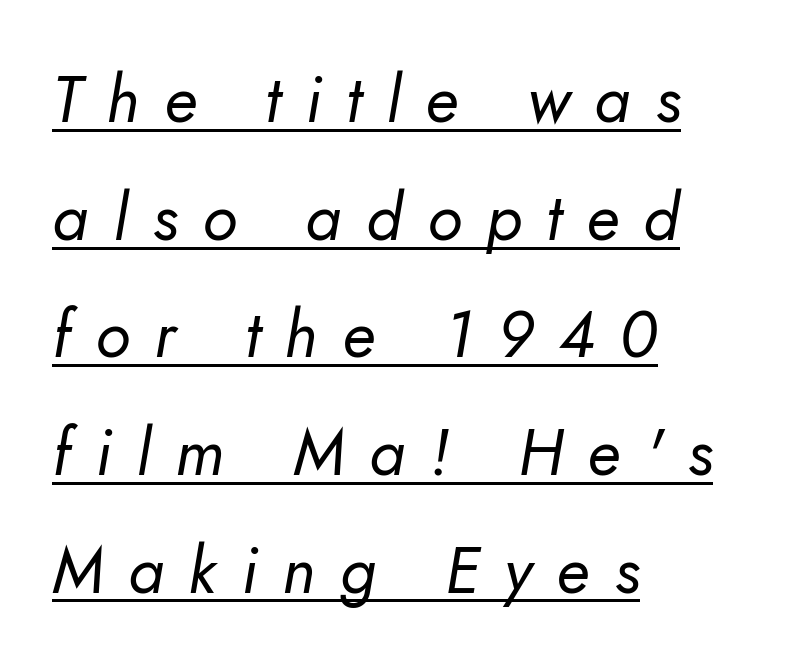
Weight: in the light-to-regular range. Does a line run under the words? Yes, clearly. Rendered with sloped, italic letterforms. The tracking reads as deliberately expanded to a designer's eye. Here the designer chose a conventional face with non-uniform glyph widths.
